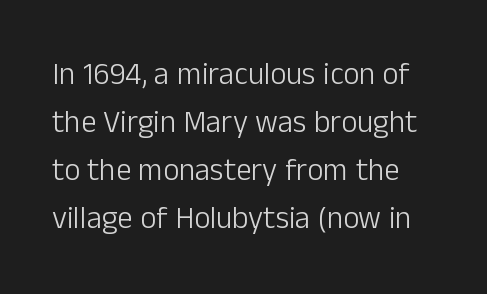
The image shows 31 px light sans-serif type, upright; set normal line spacing (1.55x), normal letter spacing, not underlined; low stroke contrast and a medium x-height.
